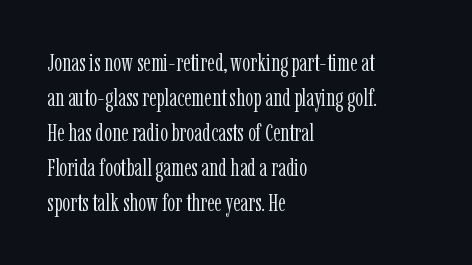
Q: Is the text bold? A: No.
Q: Is the text italic (slanted)? A: No, it is upright.
Q: Is the text underlined? A: No.
Q: How is the paragraph aligned? A: Left-aligned.
Q: Is the spacing between letters normal or unusually wide? A: Normal.
Q: Is the spacing between lines tight, normal or loose? A: Normal.
